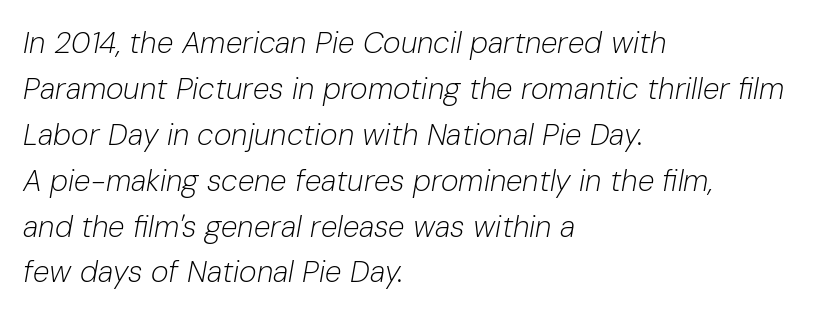
The image shows 30 px light type, italic (leaning right); set left-aligned, normal line spacing (1.53x), normal letter spacing, not underlined; low stroke contrast and a medium x-height.
